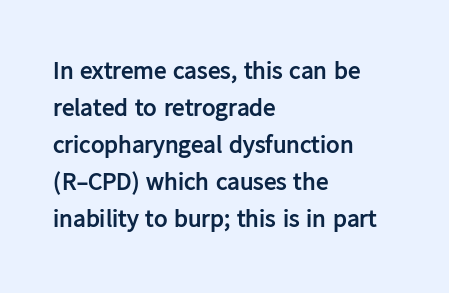
The image shows 25 px bold type, upright; set left-aligned, normal line spacing (1.48x), normal letter spacing, not underlined.
